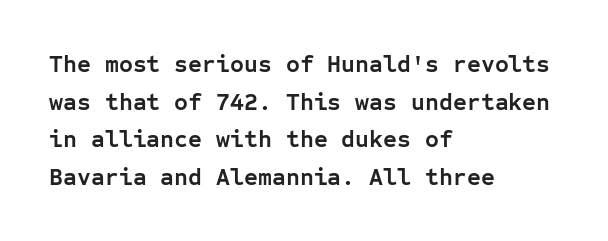
The image shows 24 px bold type, upright; set left-aligned, normal line spacing (1.57x), normal letter spacing, not underlined.
